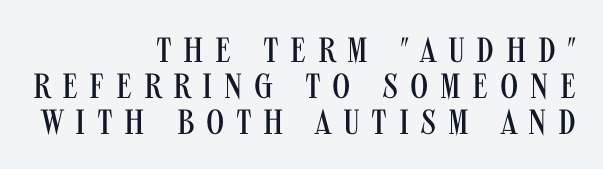
The specimen reads as upright at a glance. Leftover space on each line is placed entirely before the opening word. Note: no serifs on the glyphs. The face used here is rendered with a markedly widened letterfit. Notice how descenders almost collide with the ascenders below — that's tight leading.
